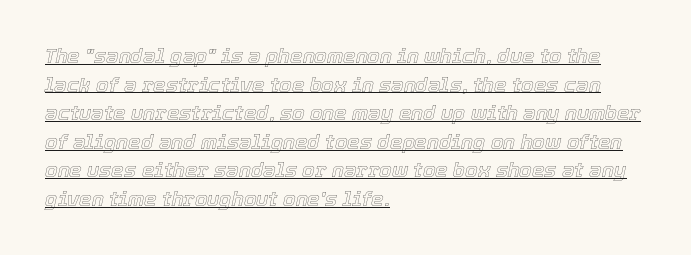
Q: Is the text italic (slanted)? A: Yes, it leans right by about 12 degrees.
Q: Is the text underlined? A: Yes.
Q: How is the paragraph aligned? A: Left-aligned.
Q: Is the spacing between letters normal or unusually wide? A: Normal.
Q: Is the spacing between lines tight, normal or loose? A: Normal.
